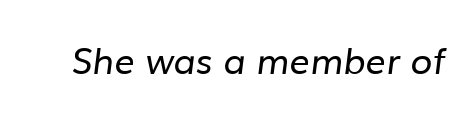
No heavy texture on the line: the type isn't bold. Each letter keeps its own natural width here, so spacing adapts to shape. Honestly, there is no underline to notice here at all. Grotesque or geometric, the face here clearly has no serifs. Does extra space separate the letters? No, they use regular spacing.
